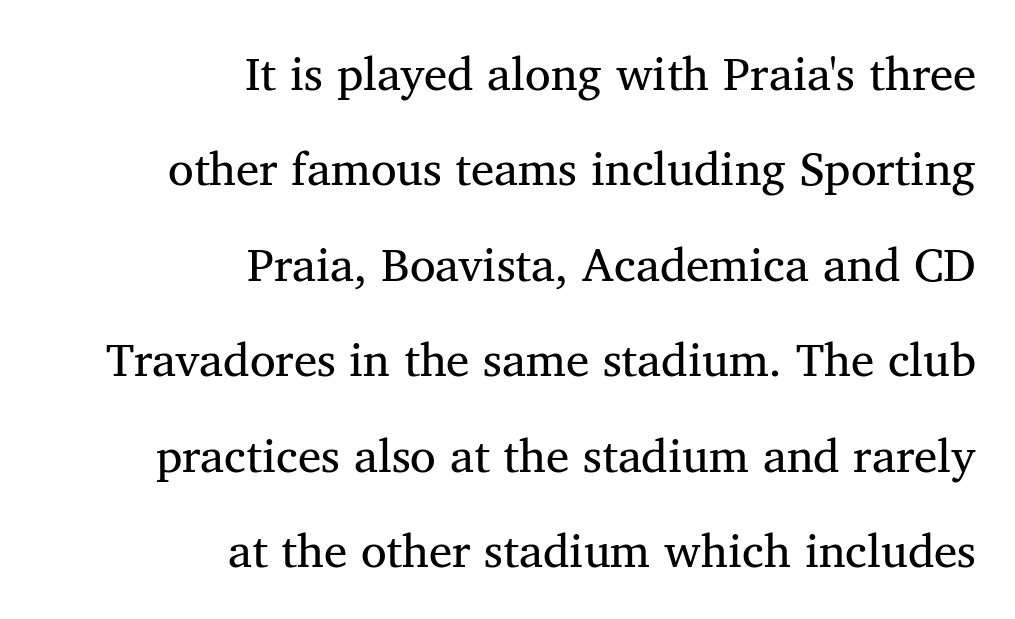
The image shows 47 px regular-weight serif type, upright; set right-aligned, loose line spacing (2.03x), normal letter spacing, not underlined; medium stroke contrast and a medium x-height.
